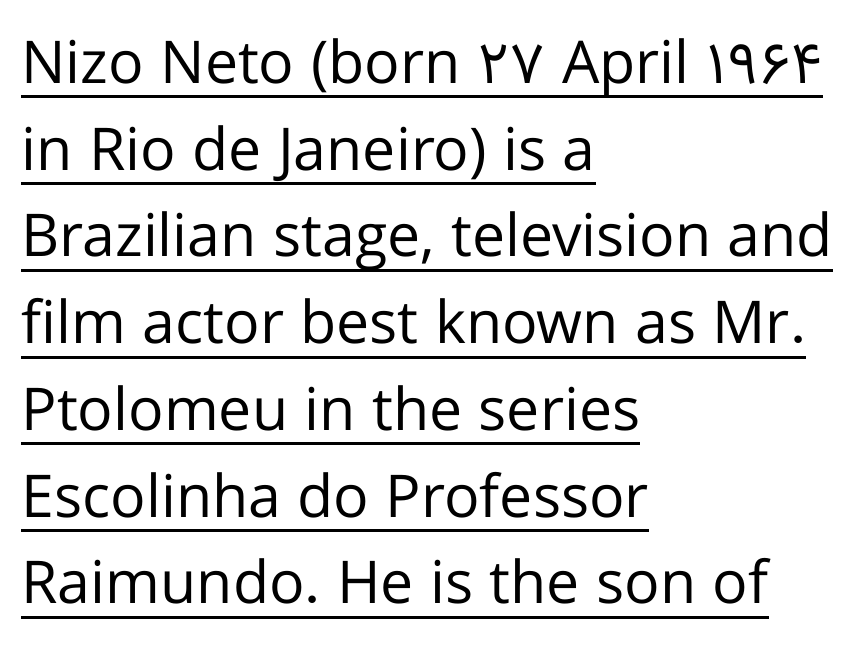
{"serif": "no", "italic": "no", "bold": "no", "weight": "regular", "width": "normal", "stroke_contrast": "low", "x_height": "medium", "monospaced": "no", "underline": "yes", "align": "left", "line_spacing": "normal", "line_spacing_ratio": 1.47, "letter_spacing": "normal", "letter_spacing_em": 0.0, "glyph_px": 59}
